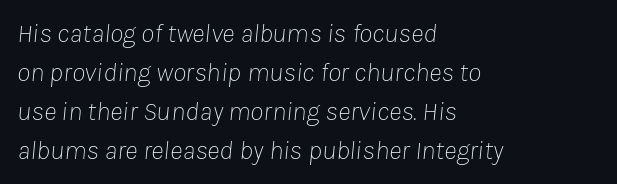
The font's italic variant was chosen for this text. Underlining? Definitely not there. What stands out about the letter spacing? Nothing — it is the standard amount. The passage shown is not bold in any degree. The setting favours the left margin, as ordinary paragraphs usually do. Leading matches the norm, producing a regular column.
